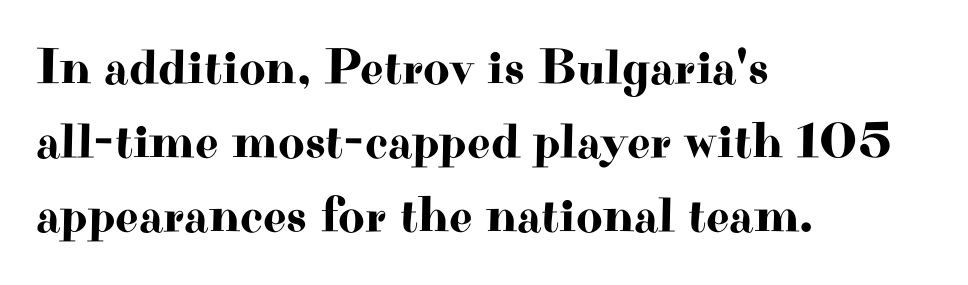
Q: Is the text italic (slanted)? A: No, it is upright.
Q: Is the typeface a serif or a sans-serif typeface? A: Serif.
Q: Is the text underlined? A: No.
Q: How is the paragraph aligned? A: Left-aligned.
Q: Is the spacing between letters normal or unusually wide? A: Normal.
Q: Is the spacing between lines tight, normal or loose? A: Normal.
Q: Width (condensed, normal, or wide)? A: Wide.
Q: Stroke contrast? A: High.
Q: x-height? A: Small.
Q: Monospaced? A: No.
